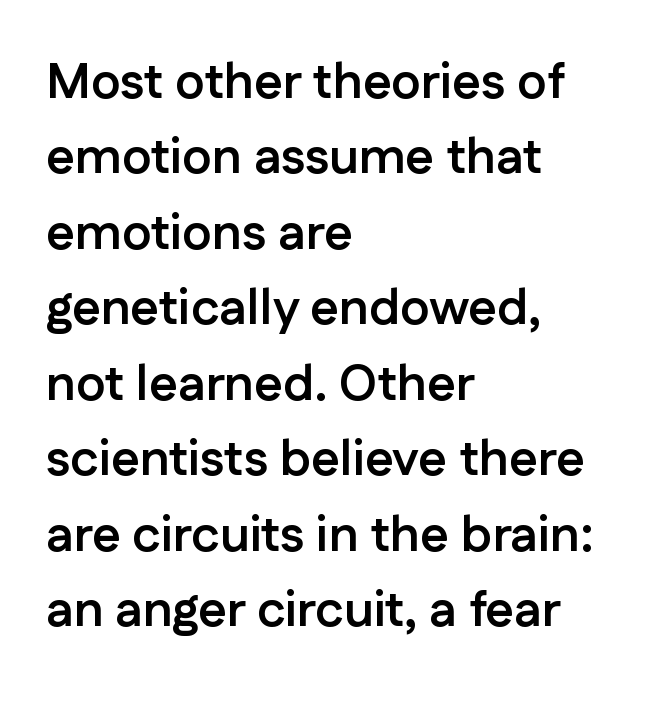
The image shows 50 px semibold sans-serif type, upright; set left-aligned, normal line spacing (1.51x), normal letter spacing, not underlined; low stroke contrast and a medium x-height.
